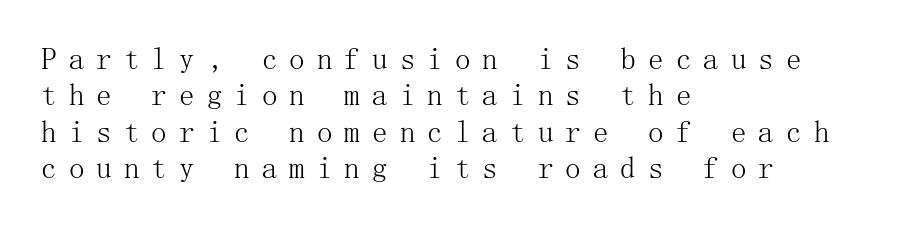
{"serif": "yes", "italic": "no", "bold": "no", "weight": "light", "width": "normal", "stroke_contrast": "medium", "x_height": "medium", "underline": "no", "align": "left", "line_spacing_ratio": 1.17, "letter_spacing": "wide", "letter_spacing_em": 0.39, "glyph_px": 31}
